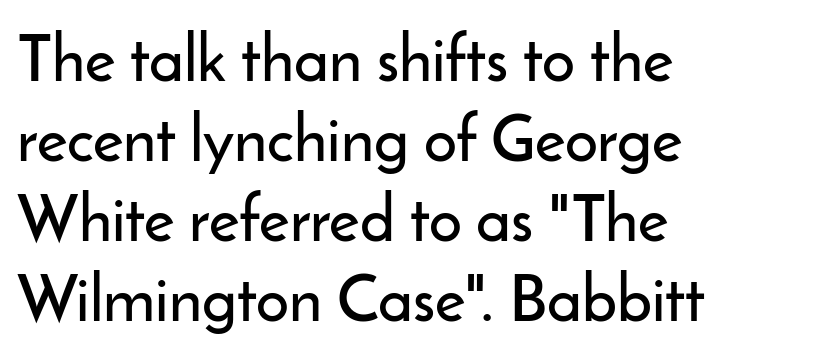
The image shows 65 px sans-serif type, upright; set left-aligned, line spacing 1.23x, normal letter spacing, not underlined; low stroke contrast and a small x-height.
